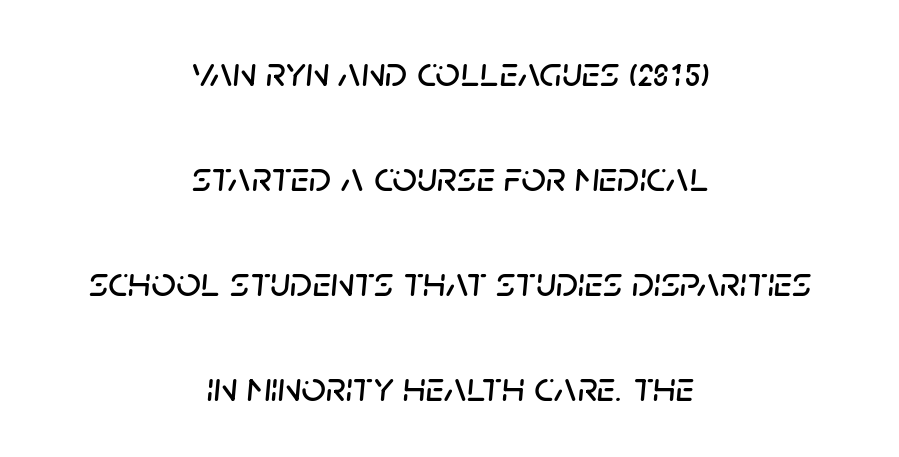
Typeset on center — no edge is straight. The axis of the letterforms is tilted away from vertical. Horizontal bands of white between lines are thick stripes. Letters rest on an invisible, unmarked baseline. Spacing verdict: proportional, widths tailored to each character. The tracking reads as untouched default to a designer's eye.
